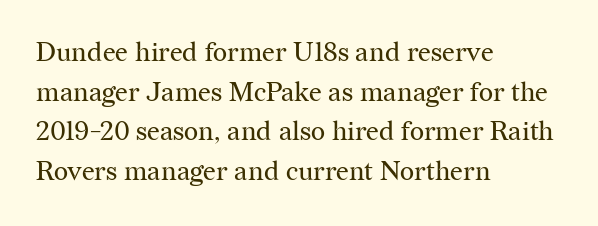
The image shows 27 px text type, upright; set left-aligned, normal line spacing (1.47x), normal letter spacing, not underlined.
